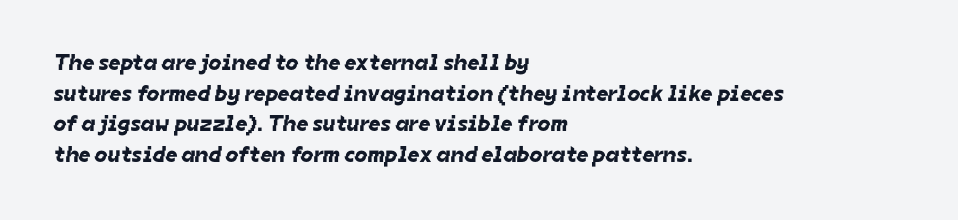
Just letters on the line, the space beneath them empty. Horizontal bands of white between lines are of average thickness. The paragraph shown leans on its left margin. The gaps between neighbouring characters are ordinary and unremarkable.
